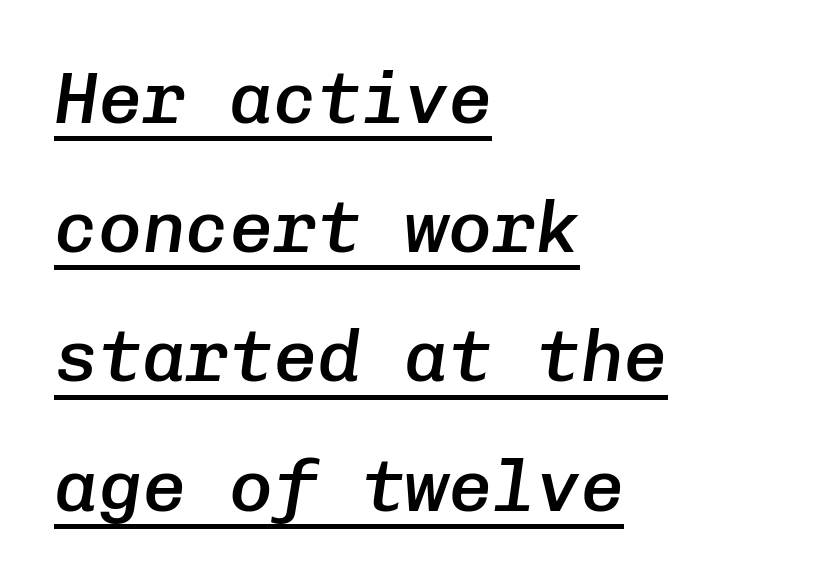
Horizontally, the lines are justified to the leading edge only. The passage shown is semibold, sitting just below true bold. Every word sits above its own underline. Between one letter and the next there's only the usual sliver of space.
